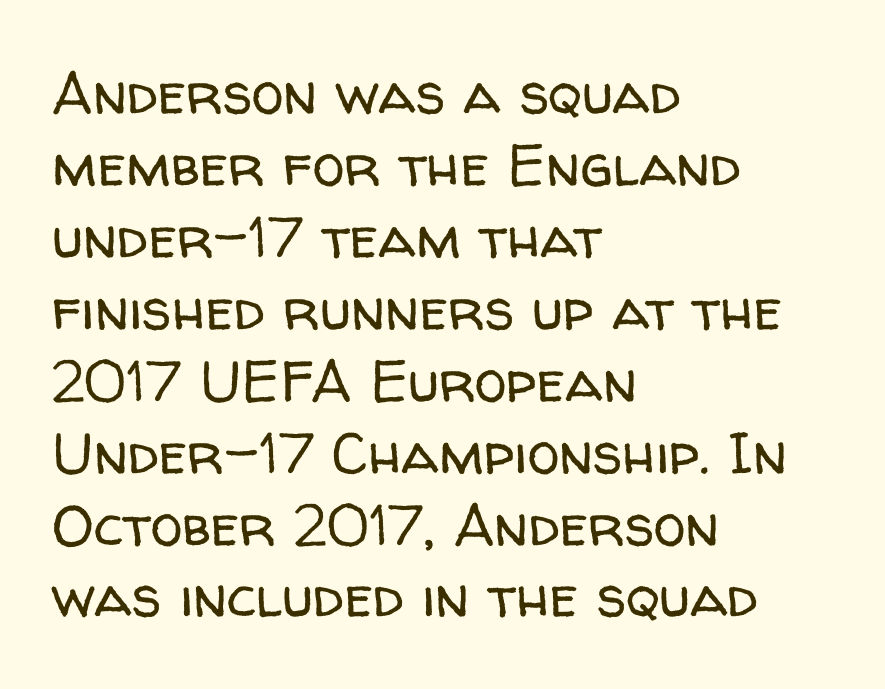
The image shows 58 px regular-weight sans-serif type, upright; set left-aligned, line spacing 1.24x, normal letter spacing, not underlined; low stroke contrast and a medium x-height.
